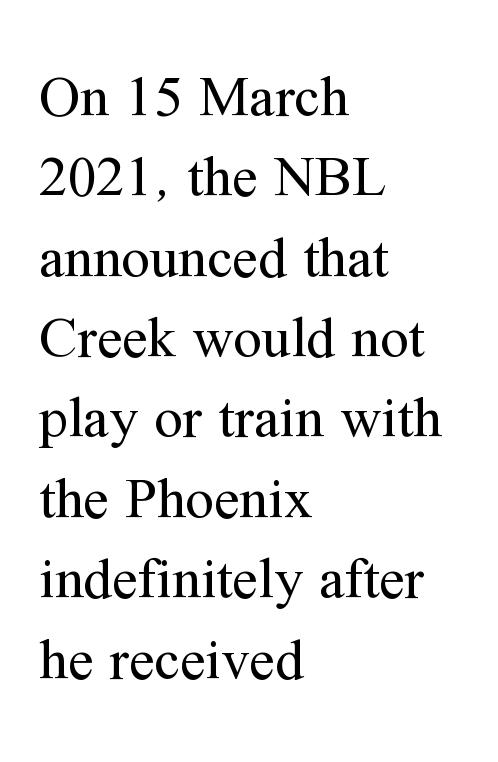
The image shows 57 px regular-weight serif type, upright; set left-aligned, normal line spacing (1.41x), normal letter spacing, not underlined; medium stroke contrast and a medium x-height.
